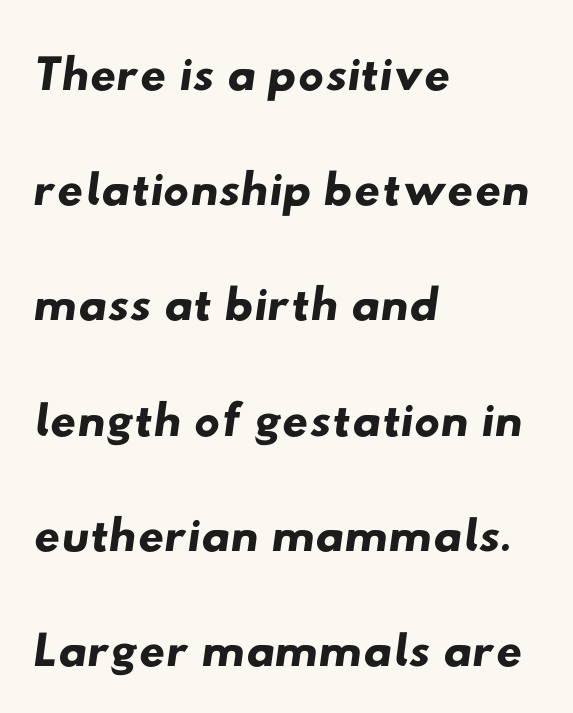
Interline gaps are of average width in this sample. Each word holds together tightly as a unit, with standard inter-letter gaps. The zone under the glyphs is completely vacant. The designer went with a sans here, leaving each stem footless. Leftover space on each line is placed entirely after the last word. Spacing verdict: proportional, widths tailored to each character.
